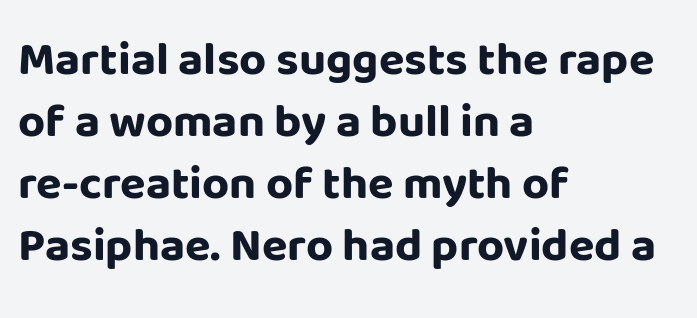
{"serif": "no", "italic": "no", "bold": "yes", "weight": "bold", "width": "normal", "stroke_contrast": "low", "x_height": "large", "monospaced": "no", "underline": "no", "align": "left", "line_spacing": "normal", "line_spacing_ratio": 1.32, "letter_spacing": "normal", "letter_spacing_em": 0.0, "glyph_px": 47}
